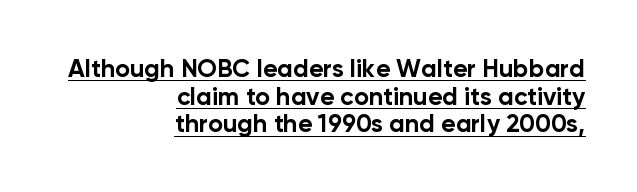
Q: Is the text bold? A: Yes.
Q: Is the text italic (slanted)? A: No, it is upright.
Q: Is the text underlined? A: Yes.
Q: How is the paragraph aligned? A: Right-aligned.
Q: Is the spacing between letters normal or unusually wide? A: Normal.
Q: Is the spacing between lines tight, normal or loose? A: Tight.
